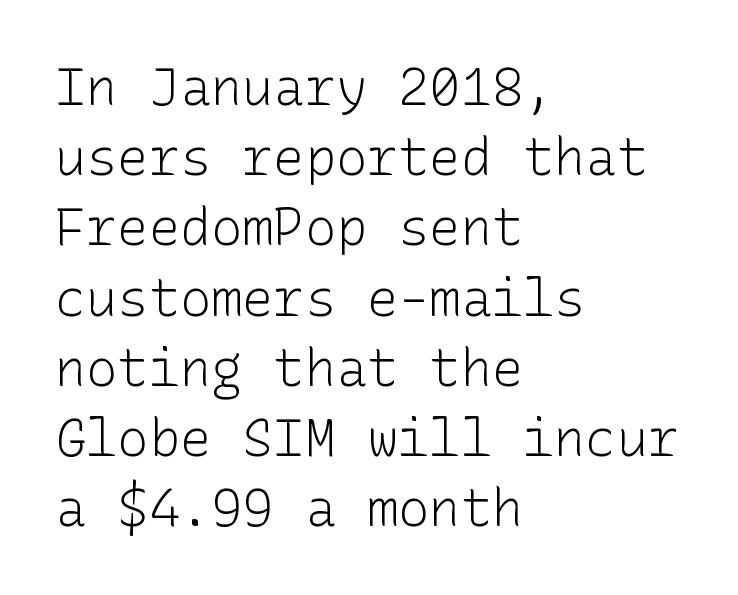
Tracking value appears to be zero — textbook default spacing. The foot of each line stays bare and open. Heaviness? Minimal to ordinary, like unemphasized prose. The ragged edge is on the right, which tells us the setting is flush left. To sum up the face: it is a sans, with no serifs. Quick note: not italic, upright.
